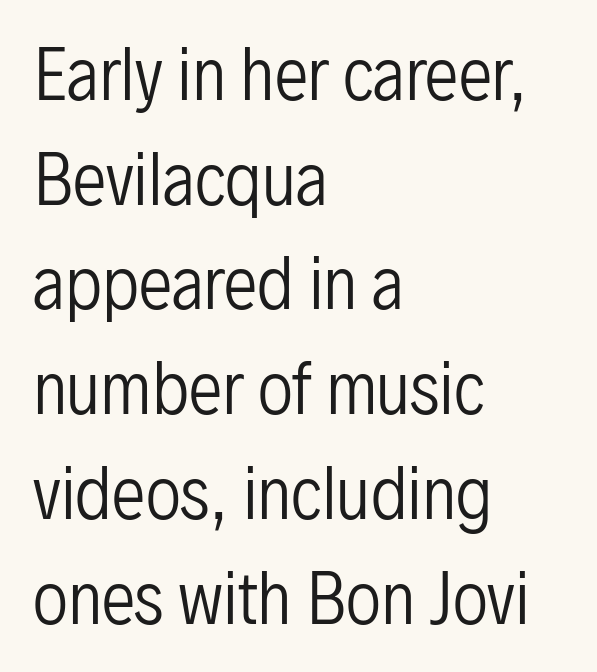
Q: Is the text bold? A: No.
Q: Is the text italic (slanted)? A: No, it is upright.
Q: Is the typeface a serif or a sans-serif typeface? A: Sans-serif.
Q: Is the text underlined? A: No.
Q: How is the paragraph aligned? A: Left-aligned.
Q: Is the spacing between letters normal or unusually wide? A: Normal.
Q: Is the spacing between lines tight, normal or loose? A: Normal.
Q: Width (condensed, normal, or wide)? A: Condensed.
Q: Stroke contrast? A: Low.
Q: x-height? A: Medium.
Q: Monospaced? A: No.
